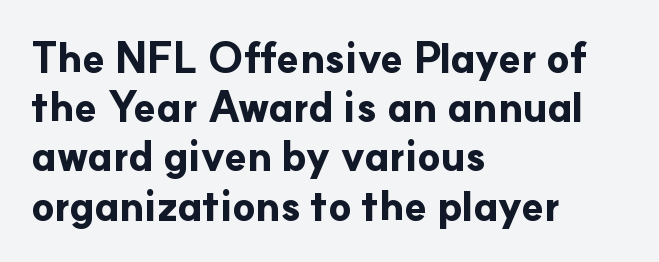
The image shows 41 px bold sans-serif type, upright; set left-aligned, line spacing 1.2x, normal letter spacing, not underlined; low stroke contrast and a small x-height.
